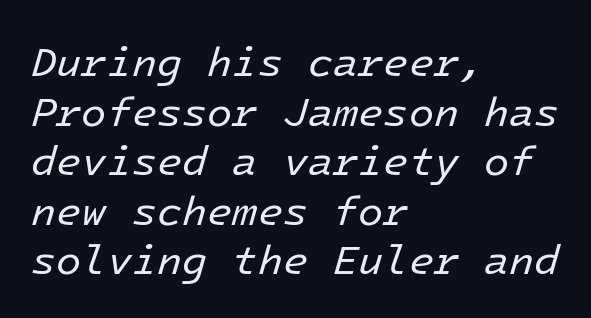
Casual observation: everything's shoved over to the left. Standard letterfit; no display-style spreading of the glyphs. The foot of each line stays bare and open. Unbolded letterforms with no extra heft. The axis of the letterforms is tilted away from vertical.
